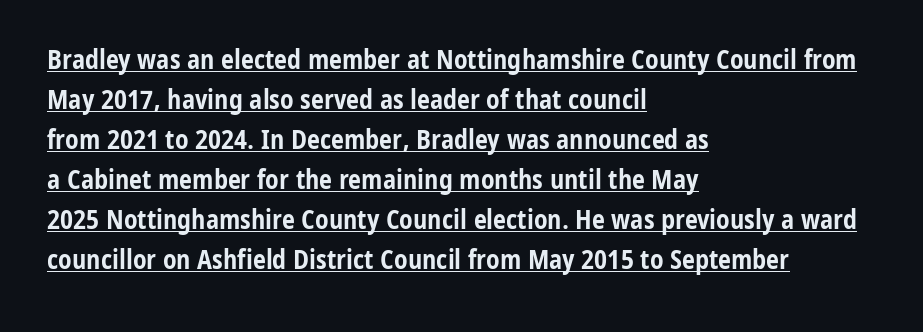
{"italic": "no", "bold": "yes", "underline": "yes", "align": "left", "line_spacing": "normal", "line_spacing_ratio": 1.54, "letter_spacing": "normal", "letter_spacing_em": 0.0, "glyph_px": 26}
